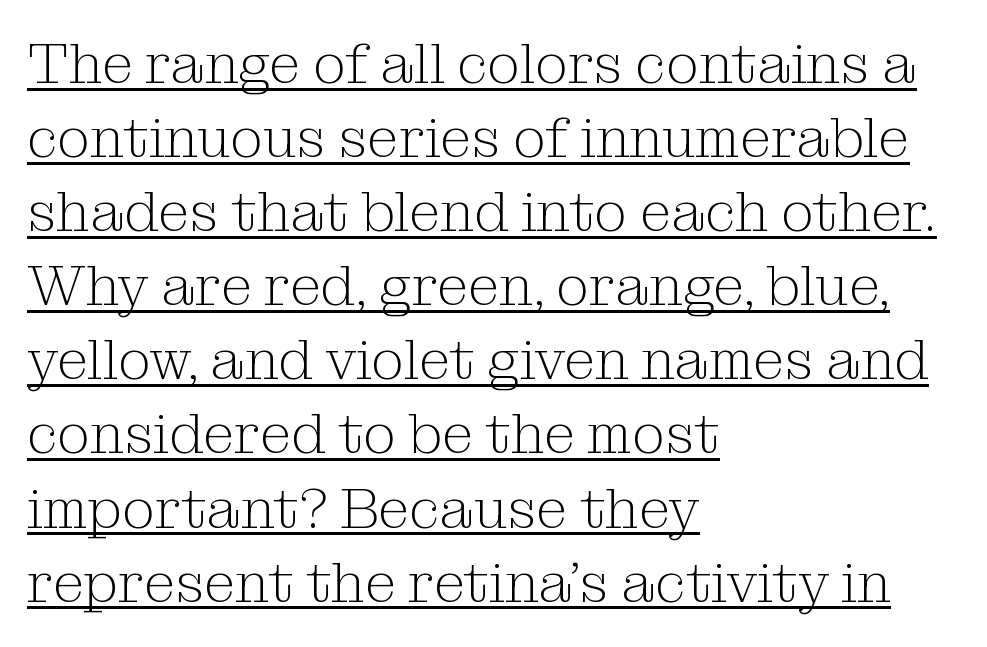
{"serif": "yes", "italic": "no", "bold": "no", "weight": "light", "width": "normal", "stroke_contrast": "medium", "x_height": "medium", "monospaced": "no", "underline": "yes", "align": "left", "line_spacing": "normal", "line_spacing_ratio": 1.3, "letter_spacing": "normal", "letter_spacing_em": 0.0, "glyph_px": 57}
